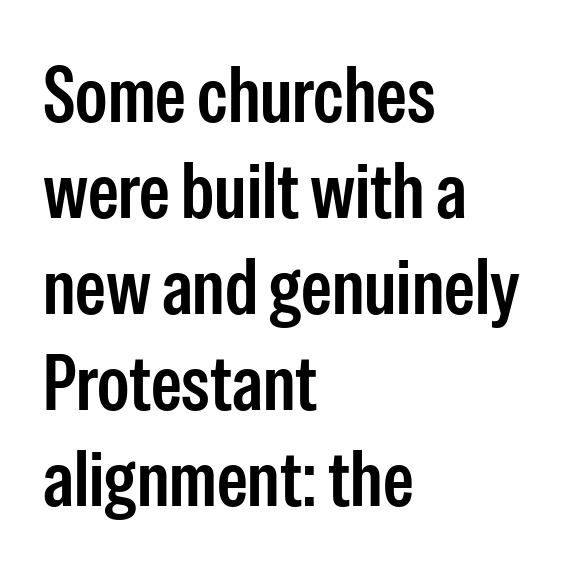
The image shows 78 px condensed sans-serif type, upright; set left-aligned, line spacing 1.23x, normal letter spacing, not underlined; low stroke contrast and a medium x-height.
